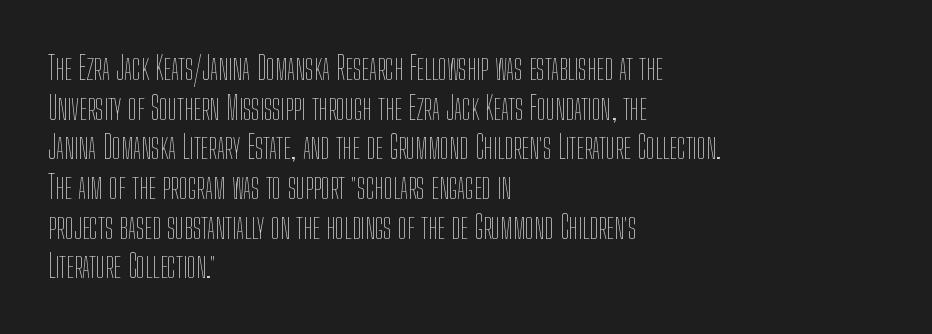
The image shows 32 px thin, condensed type, upright; set left-aligned, line spacing 1.24x, normal letter spacing, not underlined; low stroke contrast and a medium x-height.
